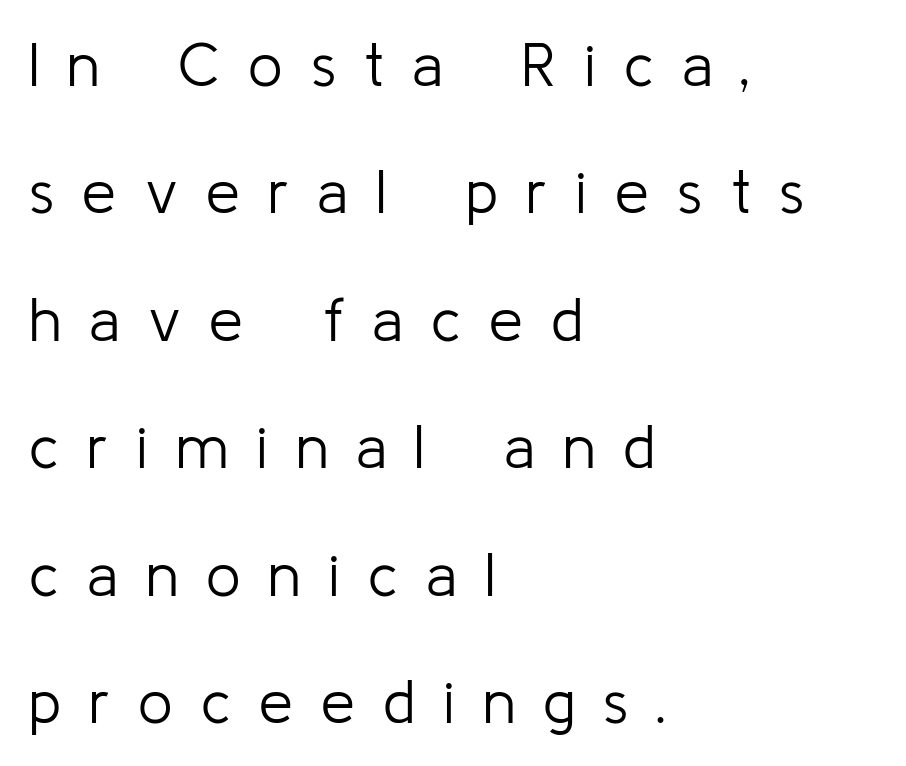
Q: Is the text bold? A: No.
Q: Is the text italic (slanted)? A: No, it is upright.
Q: Is the typeface a serif or a sans-serif typeface? A: Sans-serif.
Q: Is the text underlined? A: No.
Q: How is the paragraph aligned? A: Left-aligned.
Q: Is the spacing between letters normal or unusually wide? A: Unusually wide.
Q: Is the spacing between lines tight, normal or loose? A: Loose.
Q: Width (condensed, normal, or wide)? A: Normal.
Q: Stroke contrast? A: Low.
Q: x-height? A: Medium.
Q: Monospaced? A: No.
